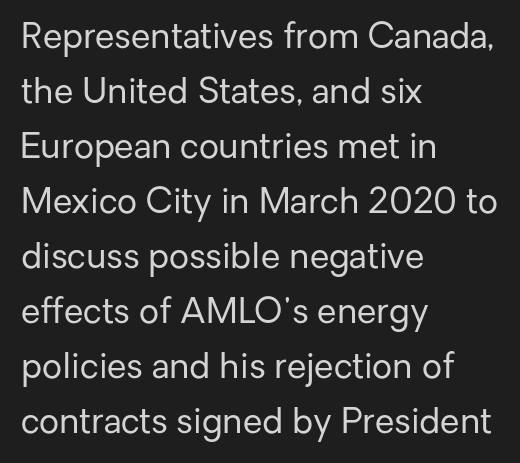
The image shows 35 px regular-weight sans-serif type, upright; set left-aligned, normal line spacing (1.57x), normal letter spacing, not underlined; low stroke contrast and a medium x-height.
